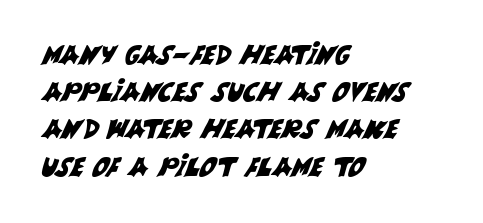
{"underline": "no", "align": "left", "line_spacing": "normal", "line_spacing_ratio": 1.43, "letter_spacing": "normal", "letter_spacing_em": 0.0, "glyph_px": 26}
